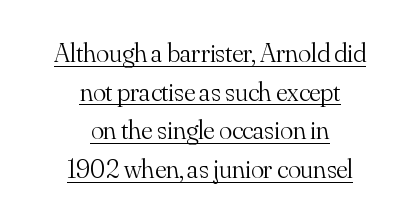
Typeset on center — no edge is straight. A typesetter would mark this as roman, not italic. The vertical gap from one line to the next is medium. This reads as an unemphasized weight, regular at the heaviest.
